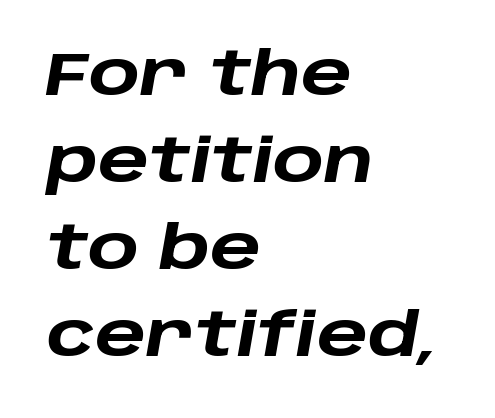
The image shows 60 px heavy, wide type, italic (leaning right); set left-aligned, normal line spacing (1.45x), normal letter spacing, not underlined; low stroke contrast and a large x-height.
